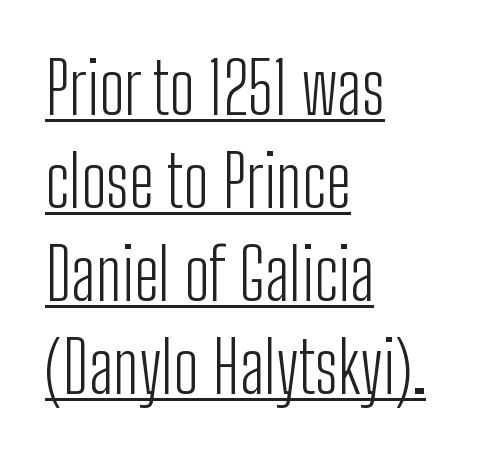
Heft: none added — not bold. Spacing between characters is what you'd get straight out of the box. One-word summary of the alignment: left. The font's upright variant was chosen for this text. A typesetter would call this proportional, since set widths differ per character.
